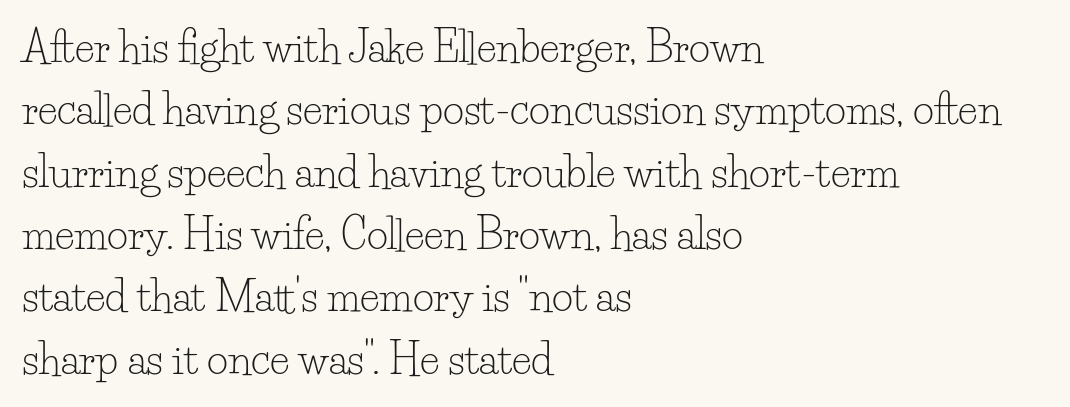
{"serif": "yes", "italic": "no", "bold": "no", "weight": "light", "width": "normal", "stroke_contrast": "low", "x_height": "small", "monospaced": "no", "underline": "no", "align": "left", "line_spacing": "normal", "line_spacing_ratio": 1.52, "letter_spacing": "normal", "letter_spacing_em": 0.0, "glyph_px": 41}
